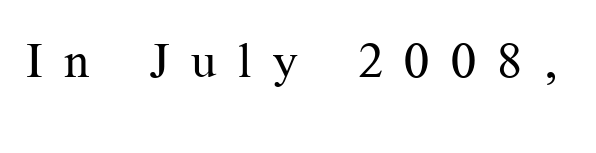
The image shows 49 px regular-weight serif type, upright; set unusually wide letter spacing (+0.44 em), not underlined; medium stroke contrast and a medium x-height.
